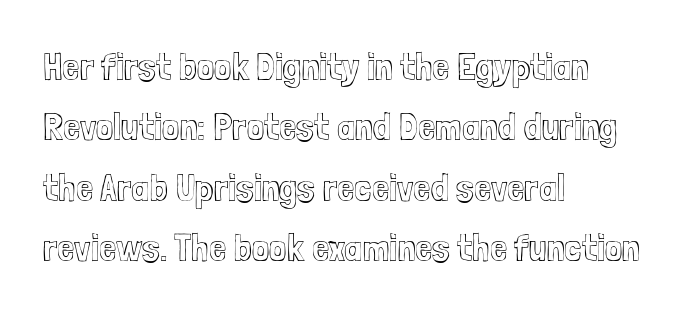
{"italic": "no", "width": "condensed", "x_height": "medium", "monospaced": "no", "underline": "no", "align": "left", "line_spacing": "normal", "line_spacing_ratio": 1.55, "letter_spacing": "normal", "letter_spacing_em": 0.0, "glyph_px": 39}
